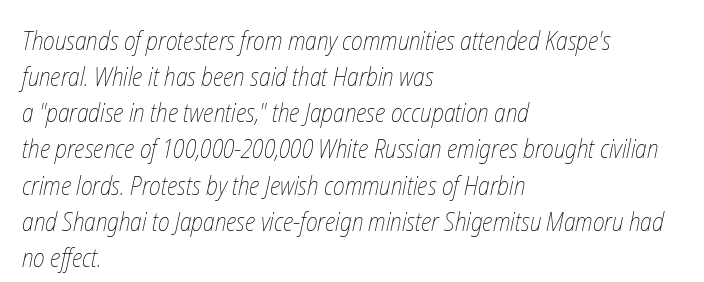
Q: Is the text bold? A: No.
Q: Is the text underlined? A: No.
Q: How is the paragraph aligned? A: Left-aligned.
Q: Is the spacing between letters normal or unusually wide? A: Normal.
Q: Is the spacing between lines tight, normal or loose? A: Normal.
